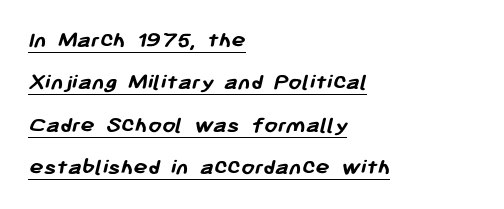
{"bold": "yes", "underline": "yes", "align": "left", "line_spacing_ratio": 1.77, "letter_spacing": "normal", "letter_spacing_em": 0.0, "glyph_px": 24}
